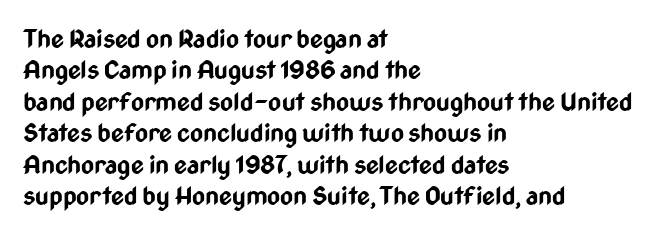
Q: Is the text bold? A: Yes.
Q: Is the text italic (slanted)? A: No, it is upright.
Q: Is the text underlined? A: No.
Q: How is the paragraph aligned? A: Left-aligned.
Q: Is the spacing between letters normal or unusually wide? A: Normal.
Q: Is the spacing between lines tight, normal or loose? A: Normal.
